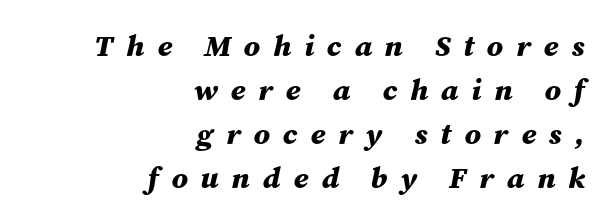
Q: Is the text bold? A: Yes.
Q: Is the text italic (slanted)? A: Yes, it leans right by about 12 degrees.
Q: Is the text underlined? A: No.
Q: How is the paragraph aligned? A: Right-aligned.
Q: Is the spacing between letters normal or unusually wide? A: Unusually wide.
Q: Is the spacing between lines tight, normal or loose? A: Normal.
Q: Width (condensed, normal, or wide)? A: Normal.
Q: Stroke contrast? A: Medium.
Q: x-height? A: Medium.
Q: Monospaced? A: No.
